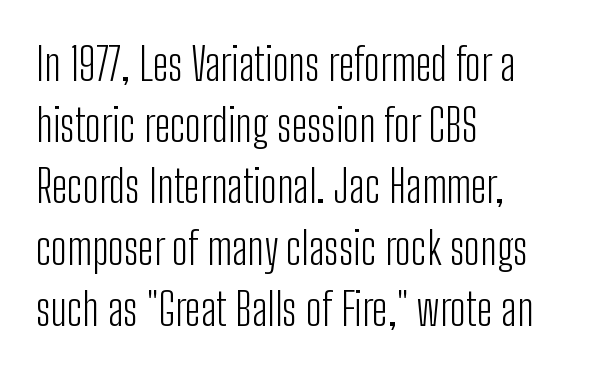
No letter is thick-stroked: the sample isn't bold. Is this a fixed-width face? No — the glyphs have proportional, varying widths. The tracking reads as untouched default to a designer's eye. These lines sit exactly where default settings would place them. The lettering holds an erect, upright posture throughout.
